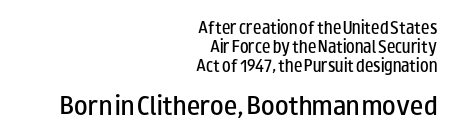
Q: Is the text bold? A: Semi-bold.
Q: Is the text italic (slanted)? A: No, it is upright.
Q: Is the text underlined? A: No.
Q: How is the paragraph aligned? A: Right-aligned.
Q: Is the spacing between letters normal or unusually wide? A: Normal.
Q: Is the spacing between lines tight, normal or loose? A: Normal.
Q: Which block of text is set in a larger size, the first (top) or the second (bottom)? A: The second (bottom) one.
